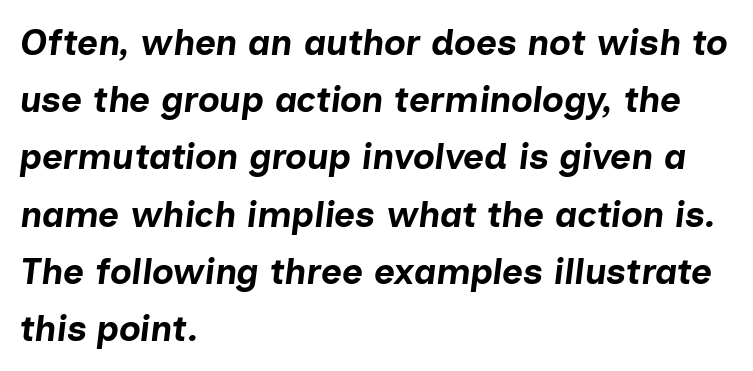
{"italic": "yes", "lean": "right", "slant_degrees": 7, "bold": "yes", "weight": "bold", "width": "normal", "stroke_contrast": "low", "x_height": "medium", "monospaced": "no", "underline": "no", "align": "left", "line_spacing": "normal", "line_spacing_ratio": 1.59, "letter_spacing": "normal", "letter_spacing_em": 0.0, "glyph_px": 36}
